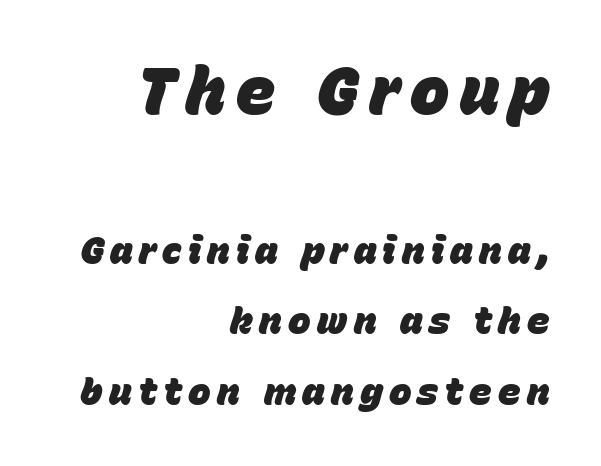
These two chunks differ in scale, with the top chunk taking the larger measure. An italicized treatment has been applied to the whole sample. Strong, thick strokes mark this as bold type. A typesetter would call this proportional, since set widths differ per character. Right-aligned paragraph, ragged on the left.
